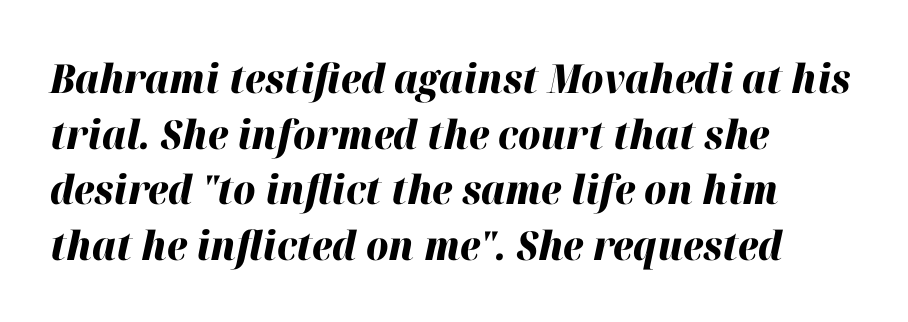
Q: Is the text bold? A: Yes.
Q: Is the text italic (slanted)? A: Yes, it leans right by about 12 degrees.
Q: Is the text underlined? A: No.
Q: How is the paragraph aligned? A: Left-aligned.
Q: Is the spacing between letters normal or unusually wide? A: Normal.
Q: Is the spacing between lines tight, normal or loose? A: Normal.
Q: Width (condensed, normal, or wide)? A: Normal.
Q: Stroke contrast? A: High.
Q: x-height? A: Medium.
Q: Monospaced? A: No.
